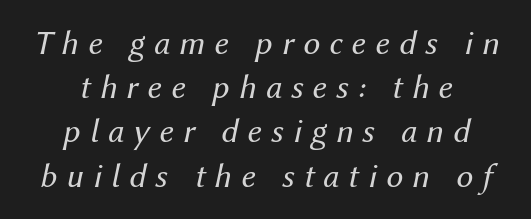
Q: Is the text bold? A: No.
Q: Is the text italic (slanted)? A: Yes, it leans right by about 12 degrees.
Q: Is the text underlined? A: No.
Q: How is the paragraph aligned? A: Centered.
Q: Is the spacing between letters normal or unusually wide? A: Unusually wide.
Q: Is the spacing between lines tight, normal or loose? A: Normal.
Q: Width (condensed, normal, or wide)? A: Normal.
Q: Stroke contrast? A: Medium.
Q: x-height? A: Medium.
Q: Monospaced? A: No.
